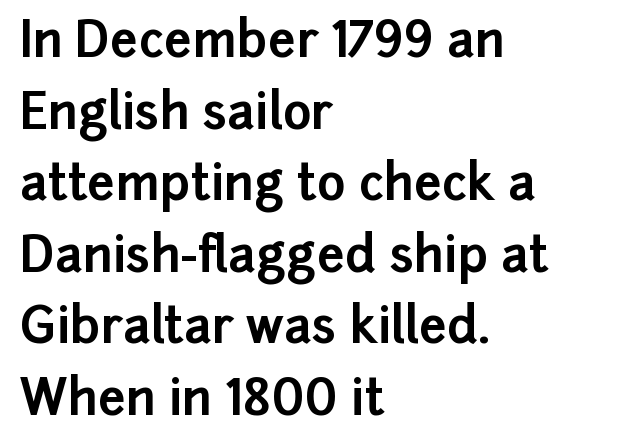
Nope, no serifs anywhere on these letters. Typeset ragged right — the left edge is the straight one. Posture: straight, roman, zero tilt. Weight: bold. Descenders hang freely into open space.
